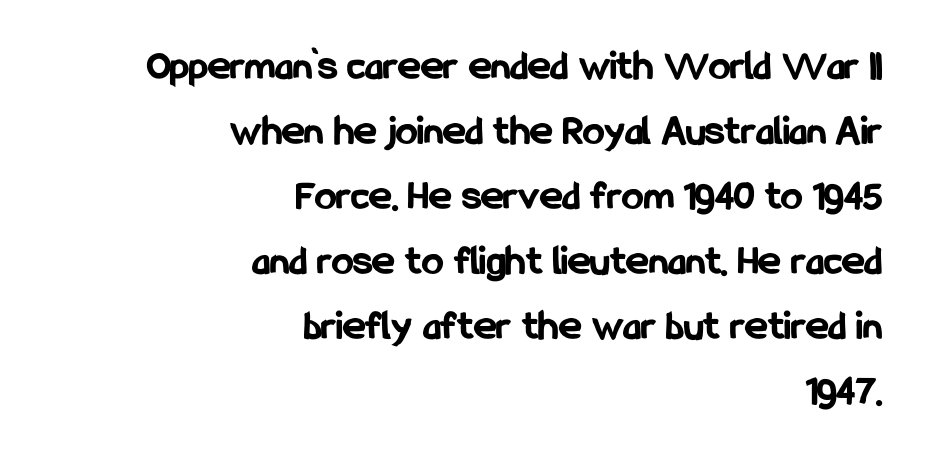
Q: Is the text bold? A: Yes.
Q: Is the text italic (slanted)? A: No, it is upright.
Q: Is the typeface a serif or a sans-serif typeface? A: Sans-serif.
Q: Is the text underlined? A: No.
Q: How is the paragraph aligned? A: Right-aligned.
Q: Is the spacing between letters normal or unusually wide? A: Normal.
Q: Is the spacing between lines tight, normal or loose? A: Normal.
Q: Width (condensed, normal, or wide)? A: Condensed.
Q: Stroke contrast? A: Low.
Q: x-height? A: Medium.
Q: Monospaced? A: No.
